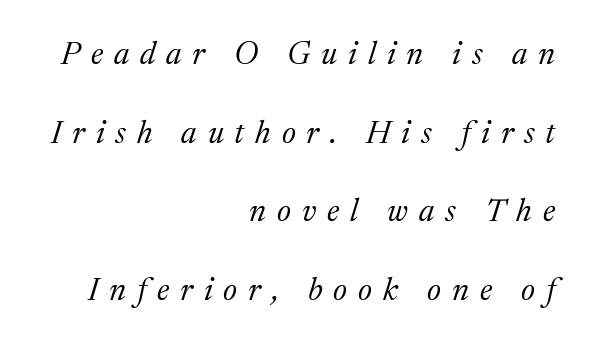
Q: Is the text bold? A: No.
Q: Is the text italic (slanted)? A: Yes, it leans right by about 17 degrees.
Q: Is the typeface a serif or a sans-serif typeface? A: Serif.
Q: Is the text underlined? A: No.
Q: How is the paragraph aligned? A: Right-aligned.
Q: Is the spacing between letters normal or unusually wide? A: Unusually wide.
Q: Is the spacing between lines tight, normal or loose? A: Loose.
Q: Width (condensed, normal, or wide)? A: Normal.
Q: Stroke contrast? A: Medium.
Q: x-height? A: Medium.
Q: Monospaced? A: No.
